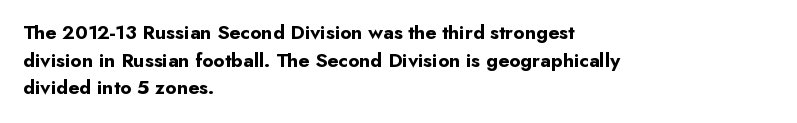
Q: Is the text bold? A: Yes.
Q: Is the text italic (slanted)? A: No, it is upright.
Q: Is the text underlined? A: No.
Q: How is the paragraph aligned? A: Left-aligned.
Q: Is the spacing between letters normal or unusually wide? A: Normal.
Q: Is the spacing between lines tight, normal or loose? A: Normal.
